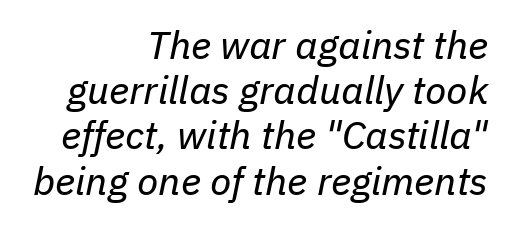
The lines are quadded right. Vertical stems look standard width or narrower in stroke. Underline: absent. Observe the lean: these are italic letterforms.
